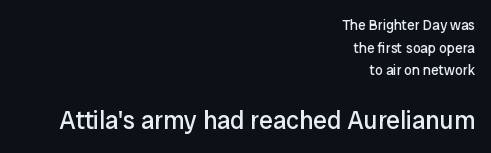
Q: Is the text bold? A: No.
Q: Is the text italic (slanted)? A: No, it is upright.
Q: Is the text underlined? A: No.
Q: How is the paragraph aligned? A: Right-aligned.
Q: Is the spacing between letters normal or unusually wide? A: Normal.
Q: Is the spacing between lines tight, normal or loose? A: Normal.
Q: Which block of text is set in a larger size, the first (top) or the second (bottom)? A: The second (bottom) one.
